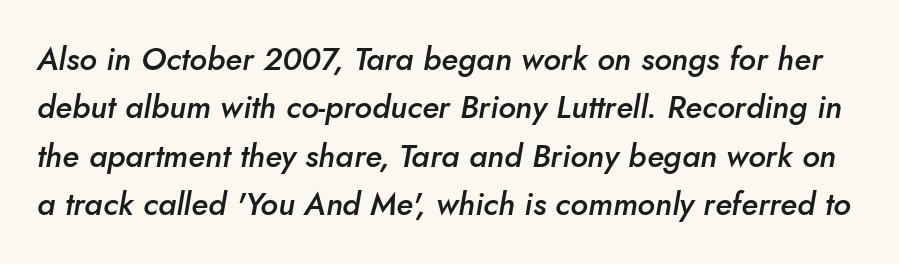
The image shows 32 px semibold type, italic (leaning right); set normal line spacing (1.51x), normal letter spacing, not underlined; low stroke contrast and a small x-height.
